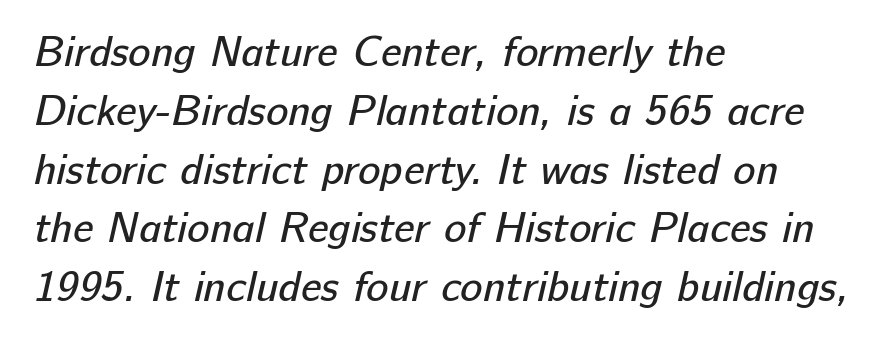
{"serif": "no", "bold": "no", "weight": "regular", "width": "normal", "stroke_contrast": "low", "x_height": "medium", "monospaced": "no", "underline": "no", "align": "left", "line_spacing": "normal", "line_spacing_ratio": 1.4, "letter_spacing": "normal", "letter_spacing_em": 0.0, "glyph_px": 42}
